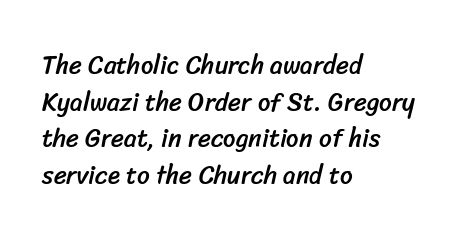
{"underline": "no", "align": "left", "line_spacing": "normal", "line_spacing_ratio": 1.47, "letter_spacing": "normal", "letter_spacing_em": 0.0, "glyph_px": 25}
